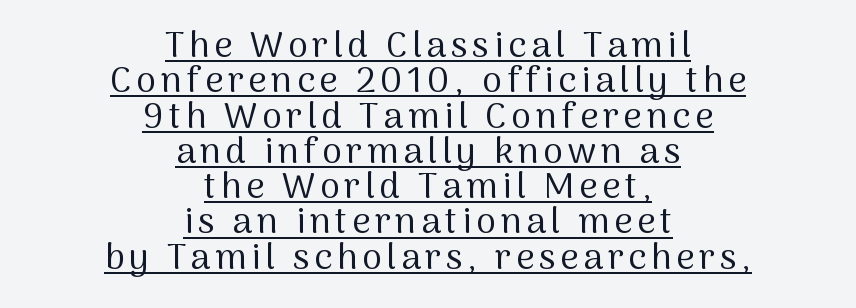
Unbolded letterforms with no extra heft. In terms of letterform style, serifs are entirely absent. Looks like regular typesetting: each glyph gets only the width it needs. Both edges are ragged and mirror each other, which tells us the setting is centered.
